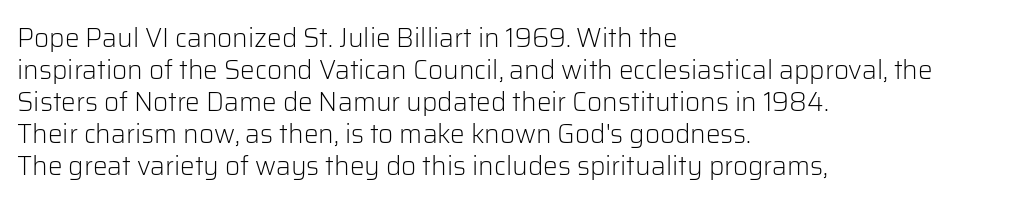
Q: Is the text bold? A: No.
Q: Is the text italic (slanted)? A: No, it is upright.
Q: Is the text underlined? A: No.
Q: How is the paragraph aligned? A: Left-aligned.
Q: Is the spacing between letters normal or unusually wide? A: Normal.
